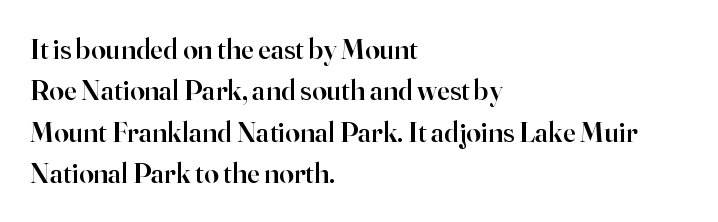
Short and long lines alike share a common starting point at left. Words appear dense and cohesive because spacing is normal. The font's upright variant was chosen for this text. Stroke terminals: seriffed. Vertical spacing — default. This sample has the flowing, uneven cadence of proportional lettering.
